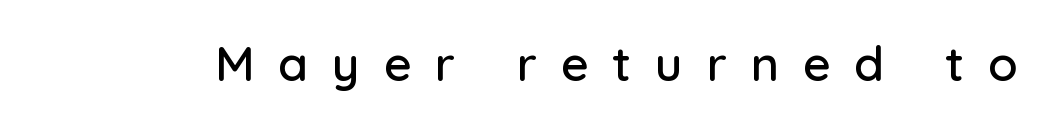
Q: Is the text italic (slanted)? A: No, it is upright.
Q: Is the typeface a serif or a sans-serif typeface? A: Sans-serif.
Q: Is the text underlined? A: No.
Q: Is the spacing between letters normal or unusually wide? A: Unusually wide.
Q: Width (condensed, normal, or wide)? A: Normal.
Q: Stroke contrast? A: Low.
Q: x-height? A: Medium.
Q: Monospaced? A: No.
